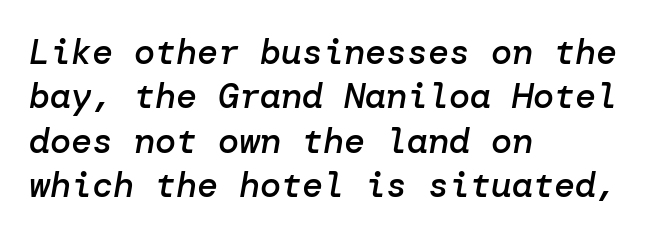
The image shows 35 px semibold type, italic (leaning right); set left-aligned, normal line spacing (1.27x), normal letter spacing, not underlined; low stroke contrast and a medium x-height.
